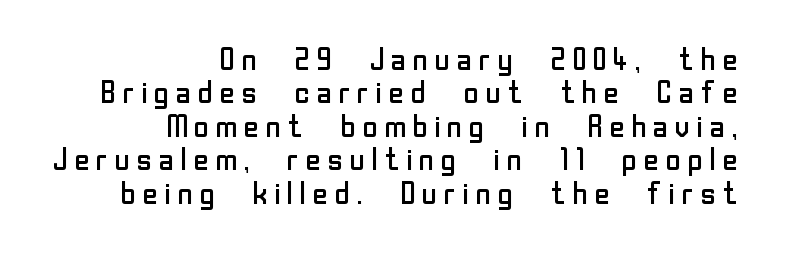
The image shows 31 px regular-weight sans-serif type, upright; set right-aligned, tight line spacing (1.08x), not underlined; low stroke contrast and a medium x-height.
